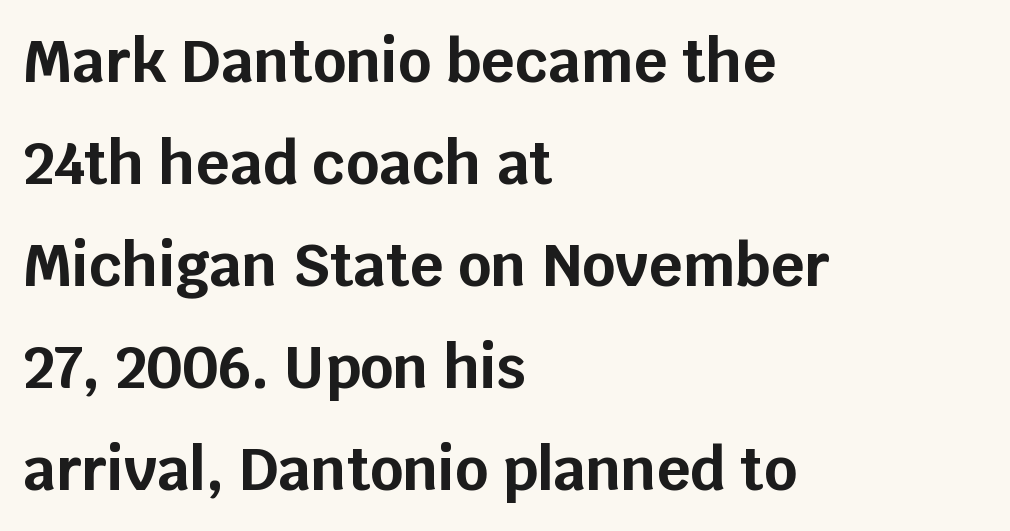
Q: Is the text bold? A: Yes.
Q: Is the text italic (slanted)? A: No, it is upright.
Q: Is the typeface a serif or a sans-serif typeface? A: Sans-serif.
Q: Is the text underlined? A: No.
Q: How is the paragraph aligned? A: Left-aligned.
Q: Is the spacing between letters normal or unusually wide? A: Normal.
Q: Width (condensed, normal, or wide)? A: Normal.
Q: Stroke contrast? A: Low.
Q: x-height? A: Large.
Q: Monospaced? A: No.
